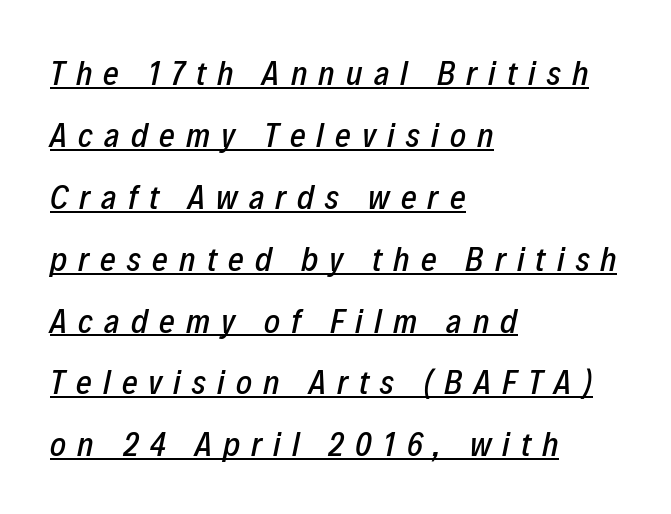
{"italic": "yes", "lean": "right", "slant_degrees": 12, "width": "condensed", "stroke_contrast": "low", "x_height": "medium", "monospaced": "no", "underline": "yes", "align": "left", "line_spacing_ratio": 1.82, "letter_spacing": "wide", "letter_spacing_em": 0.33, "glyph_px": 34}
